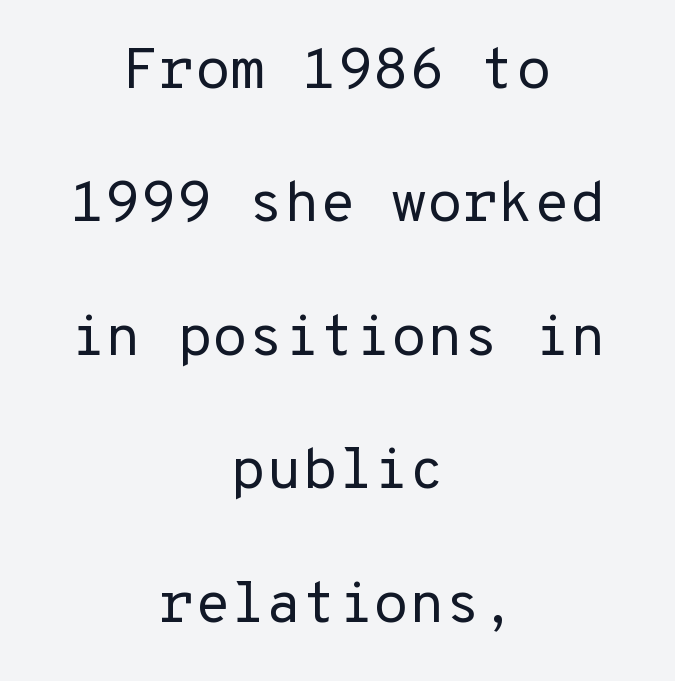
The image shows 58 px regular-weight sans-serif type, upright, monospaced; set centered, loose line spacing (2.3x), normal letter spacing, not underlined; low stroke contrast and a medium x-height.
